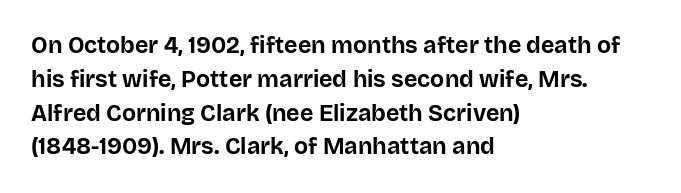
The image shows 23 px bold type, upright; set left-aligned, normal line spacing (1.47x), normal letter spacing, not underlined.
